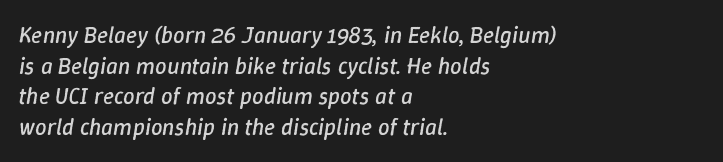
The image shows 23 px text type, italic (leaning right); set left-aligned, normal line spacing (1.33x), normal letter spacing, not underlined.
